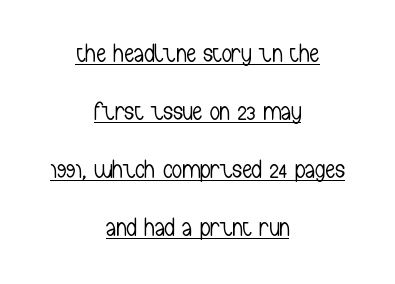
Q: Is the text bold? A: No.
Q: Is the text italic (slanted)? A: No, it is upright.
Q: Is the text underlined? A: Yes.
Q: How is the paragraph aligned? A: Centered.
Q: Is the spacing between letters normal or unusually wide? A: Normal.
Q: Is the spacing between lines tight, normal or loose? A: Loose.
